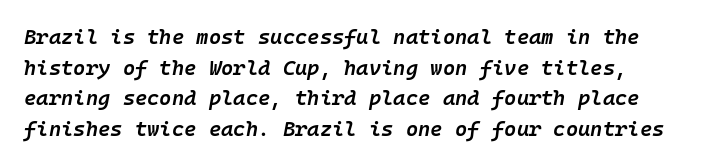
The image shows 21 px text type, italic (leaning right); set normal line spacing (1.46x), normal letter spacing, not underlined.
